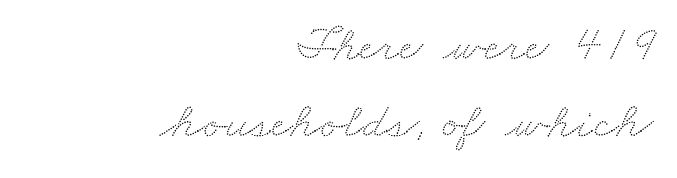
Vertical spacing — default. Letter spacing: default. Is this a fixed-width face? No — the glyphs have proportional, varying widths. Descenders are the only things crossing below the line. The passage is arranged like a letterhead date or caption credit — flush right.
